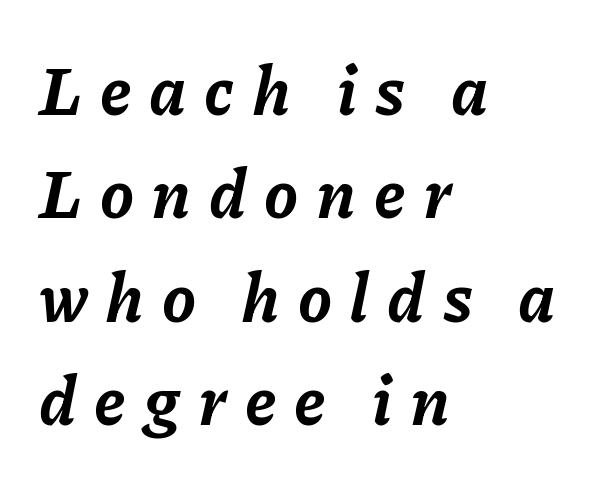
{"italic": "yes", "lean": "right", "slant_degrees": 11, "bold": "yes", "weight": "bold", "width": "normal", "stroke_contrast": "low", "x_height": "medium", "monospaced": "no", "underline": "no", "align": "left", "line_spacing": "normal", "line_spacing_ratio": 1.52, "letter_spacing": "wide", "letter_spacing_em": 0.26, "glyph_px": 68}
